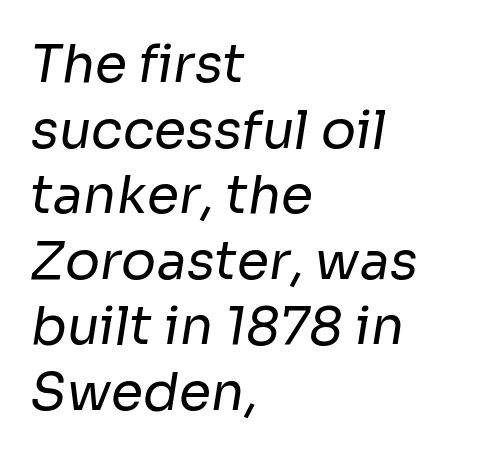
Q: Is the text bold? A: No.
Q: Is the typeface a serif or a sans-serif typeface? A: Sans-serif.
Q: Is the text underlined? A: No.
Q: How is the paragraph aligned? A: Left-aligned.
Q: Is the spacing between letters normal or unusually wide? A: Normal.
Q: Is the spacing between lines tight, normal or loose? A: Normal.
Q: Width (condensed, normal, or wide)? A: Normal.
Q: Stroke contrast? A: Low.
Q: x-height? A: Medium.
Q: Monospaced? A: No.
